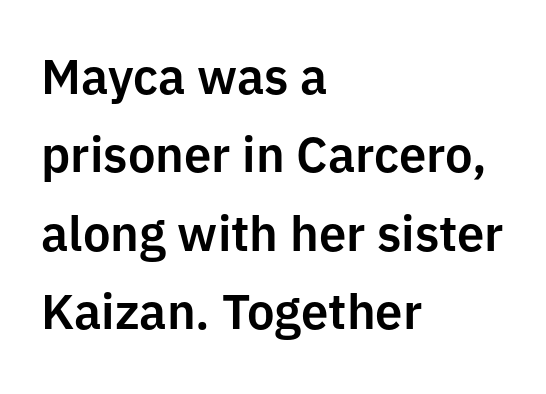
The image shows 49 px sans-serif type, upright; set left-aligned, normal line spacing (1.6x), normal letter spacing, not underlined; low stroke contrast and a medium x-height.
